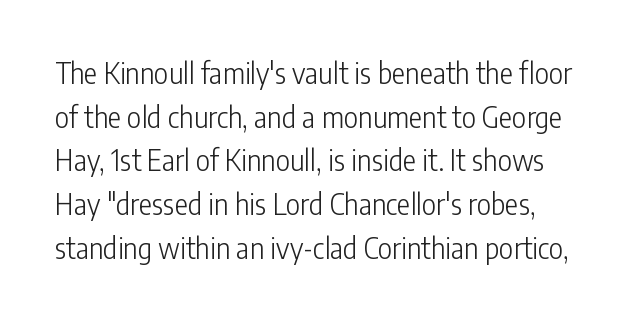
{"serif": "no", "italic": "no", "bold": "no", "weight": "light", "width": "condensed", "stroke_contrast": "low", "x_height": "medium", "monospaced": "no", "underline": "no", "line_spacing": "normal", "line_spacing_ratio": 1.56, "letter_spacing": "normal", "letter_spacing_em": 0.0, "glyph_px": 28}
